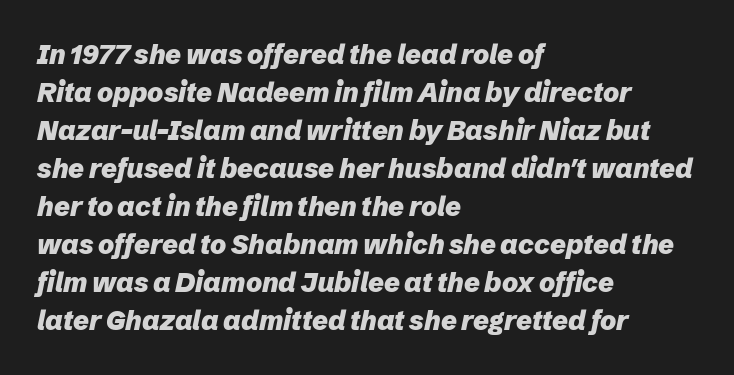
Q: Is the text bold? A: Yes.
Q: Is the text italic (slanted)? A: Yes, it leans right by about 12 degrees.
Q: Is the text underlined? A: No.
Q: How is the paragraph aligned? A: Left-aligned.
Q: Is the spacing between letters normal or unusually wide? A: Normal.
Q: Is the spacing between lines tight, normal or loose? A: Normal.
